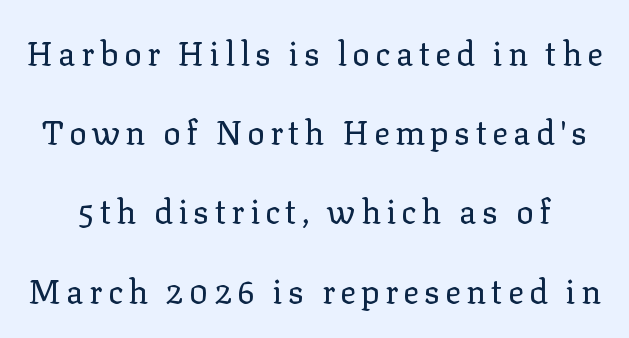
Varying glyph widths throughout — classic text-font behaviour. A light-to-regular cut is what we see here. Typographically, this falls in the serif category. Ascenders rise straight up at ninety degrees. Honestly, the rows look like they've been pulled way apart.
